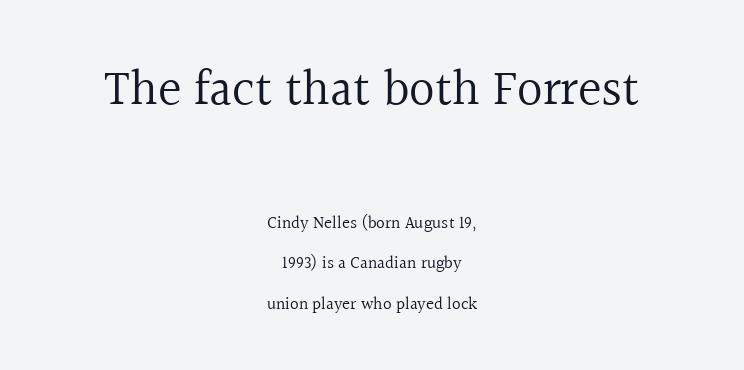
The image shows 50 px regular-weight serif type, upright; set centered, loose line spacing (2.38x), normal letter spacing, not underlined; the first (top) block is 2.94x larger; a medium x-height.
